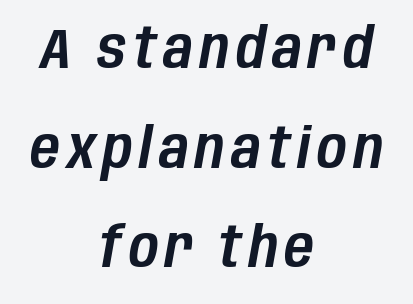
Here the designer chose a conventional face with non-uniform glyph widths. This rendering features lettering with no underline. This is oblique type, the kind used for emphasis or titles. Caption: multi-line text, centered on the measure.
